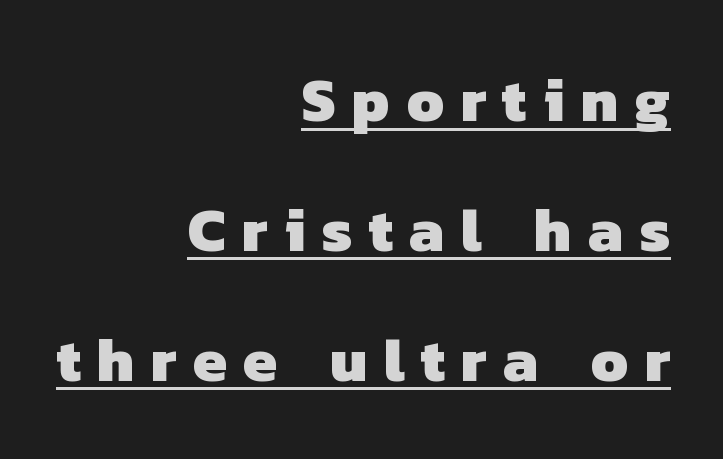
Q: Is the text bold? A: Yes.
Q: Is the typeface a serif or a sans-serif typeface? A: Sans-serif.
Q: Is the text underlined? A: Yes.
Q: How is the paragraph aligned? A: Right-aligned.
Q: Is the spacing between letters normal or unusually wide? A: Unusually wide.
Q: Is the spacing between lines tight, normal or loose? A: Loose.
Q: Width (condensed, normal, or wide)? A: Normal.
Q: Stroke contrast? A: Low.
Q: x-height? A: Medium.
Q: Monospaced? A: No.
